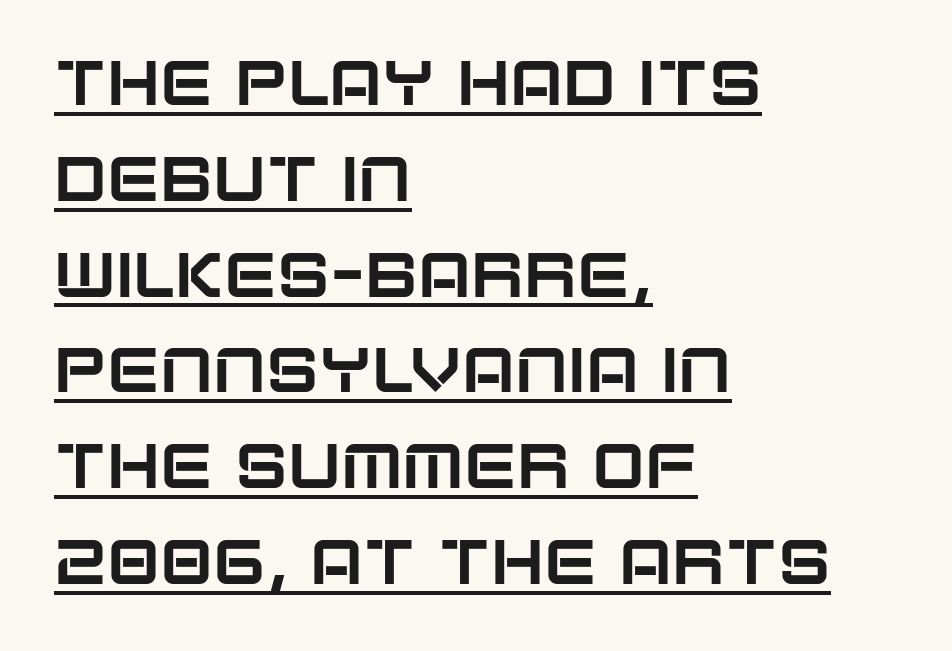
The image shows 63 px sans-serif type, upright; set left-aligned, normal line spacing (1.52x), normal letter spacing, underlined; low stroke contrast and a large x-height.
